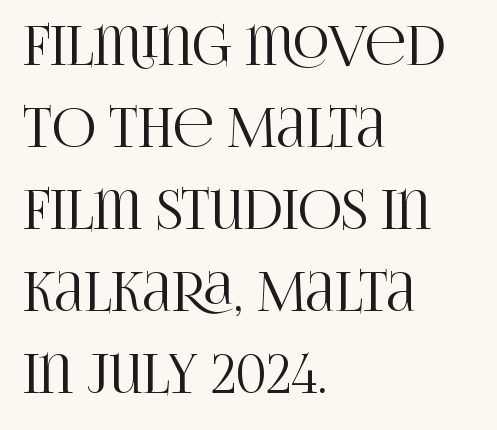
All the whitespace from short lines collects on the right. Note: serifs present on the glyphs. The type is set solid horizontally, with unmodified tracking. Descender tails drop into unmarked territory.
